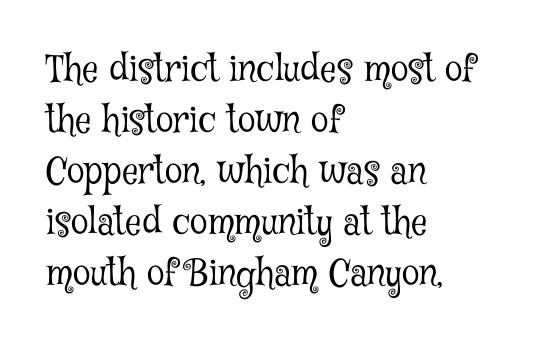
Q: Is the text bold? A: No.
Q: Is the text italic (slanted)? A: No, it is upright.
Q: Is the typeface a serif or a sans-serif typeface? A: Serif.
Q: Is the text underlined? A: No.
Q: How is the paragraph aligned? A: Left-aligned.
Q: Is the spacing between letters normal or unusually wide? A: Normal.
Q: Is the spacing between lines tight, normal or loose? A: Normal.
Q: Width (condensed, normal, or wide)? A: Condensed.
Q: Stroke contrast? A: Low.
Q: x-height? A: Medium.
Q: Monospaced? A: No.
